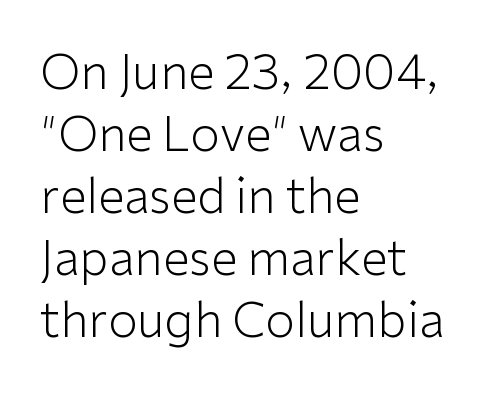
The rows are spaced the way most documents space them. Spacing verdict: proportional, widths tailored to each character. Letters rest on an invisible, unmarked baseline. Notice how the passage keeps a crisp vertical edge on the left only. Look at the bottom of the vertical strokes: they stop flat, with no serifs. The tracking reads as untouched default to a designer's eye.
